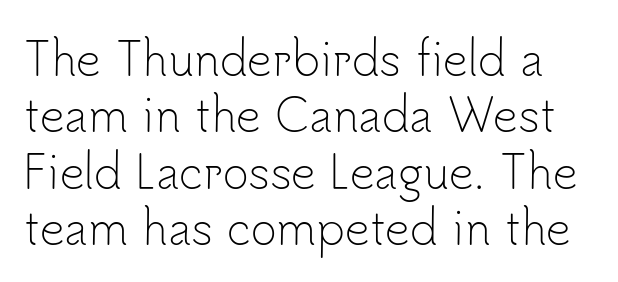
{"serif": "no", "italic": "no", "bold": "no", "weight": "light", "width": "normal", "stroke_contrast": "low", "x_height": "small", "monospaced": "no", "underline": "no", "line_spacing": "normal", "line_spacing_ratio": 1.28, "letter_spacing": "normal", "letter_spacing_em": 0.0, "glyph_px": 44}
